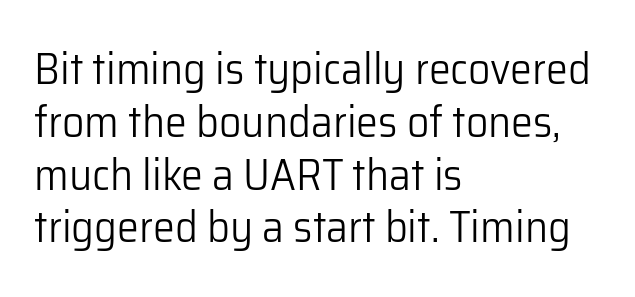
The image shows 44 px light sans-serif type, upright; set left-aligned, line spacing 1.2x, normal letter spacing, not underlined; low stroke contrast and a medium x-height.
